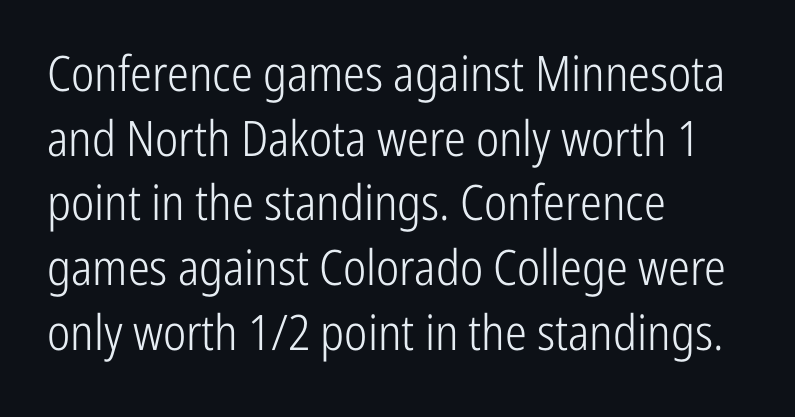
The compositor pushed each line to the left boundary. The specimen omits any rule beneath the text block's lines. The letters carry no serifs — their stems end cleanly without finishing strokes. The cut favours lightness, reaching ordinary text weight at its darkest. These lines are rendered in a variable-pitch font. These lines keep a tight, regular rhythm from letter to letter.
